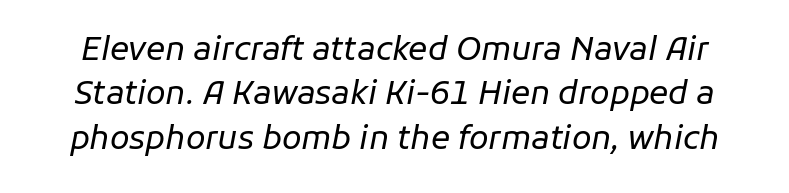
You could call the tracking neutral — neither tight nor loose. Varying glyph widths throughout — classic text-font behaviour. Rendered with sloped, italic letterforms. Any mark beneath the type? The region is blank.
